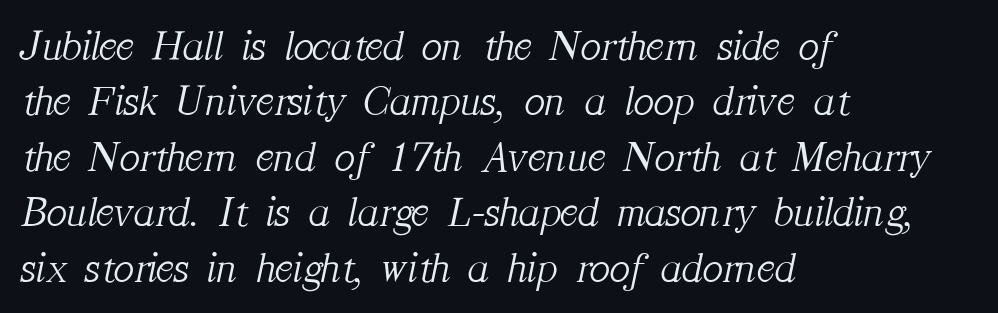
The image shows 43 px light serif type, italic (leaning right); set left-aligned, normal line spacing (1.29x), normal letter spacing, not underlined; medium stroke contrast and a medium x-height.
